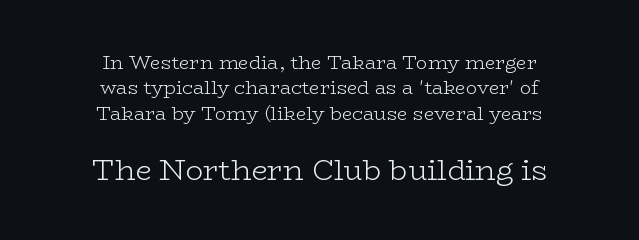
{"serif": "yes", "italic": "no", "bold": "no", "weight": "light", "width": "wide", "stroke_contrast": "low", "x_height": "medium", "monospaced": "no", "underline": "no", "align": "center", "line_spacing": "normal", "line_spacing_ratio": 1.34, "letter_spacing": "normal", "letter_spacing_em": 0.0, "larger_block": "second", "size_ratio": 1.53, "glyph_px": 29}
